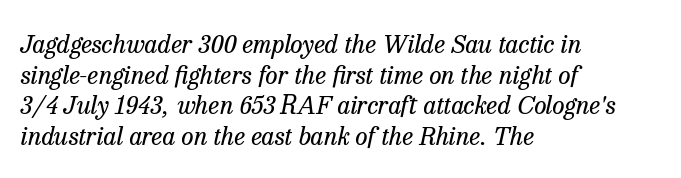
Nobody touched the tracking dial on this one. Rendered with sloped, italic letterforms. Letters rest on an invisible, unmarked baseline. Heft: none added — not bold. The rag falls on the right side of this text block.
